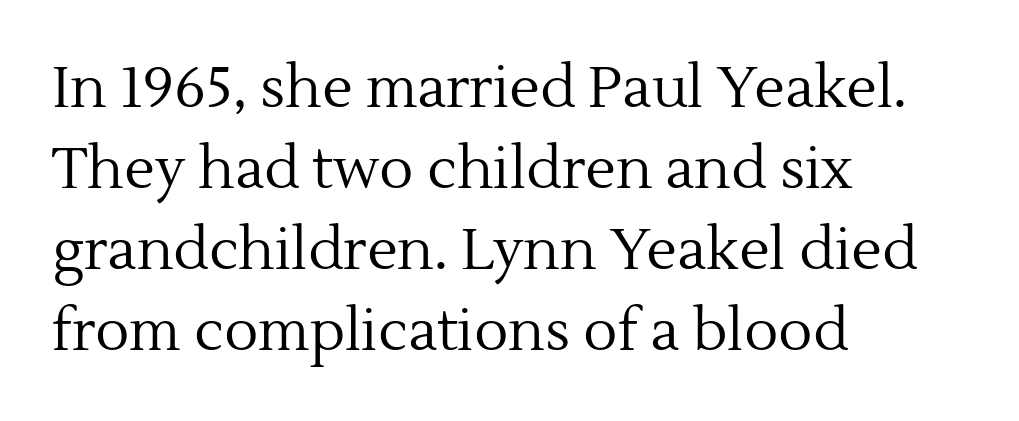
Q: Is the text bold? A: No.
Q: Is the text italic (slanted)? A: No, it is upright.
Q: Is the typeface a serif or a sans-serif typeface? A: Serif.
Q: Is the text underlined? A: No.
Q: How is the paragraph aligned? A: Left-aligned.
Q: Is the spacing between letters normal or unusually wide? A: Normal.
Q: Is the spacing between lines tight, normal or loose? A: Normal.
Q: Width (condensed, normal, or wide)? A: Normal.
Q: x-height? A: Medium.
Q: Monospaced? A: No.
